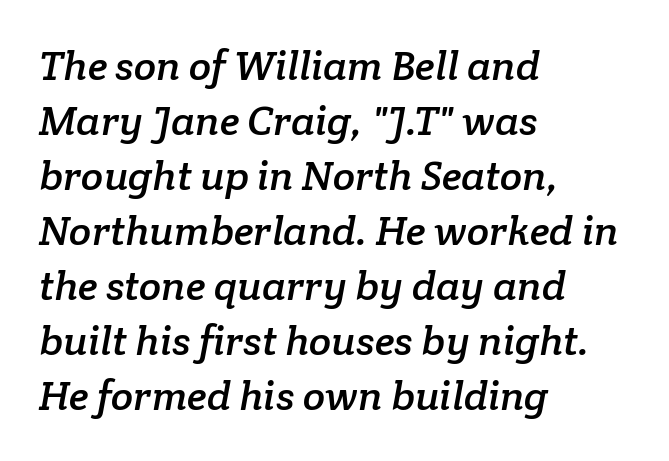
Spacing verdict: proportional, widths tailored to each character. Short and long lines alike share a common starting point at left. This sample uses a serif face. Tracking here is standard; glyphs follow each other at the usual distance. Each row of text sits above clean, open space. Summary of vertical rhythm: regular, with standard interline spacing.
